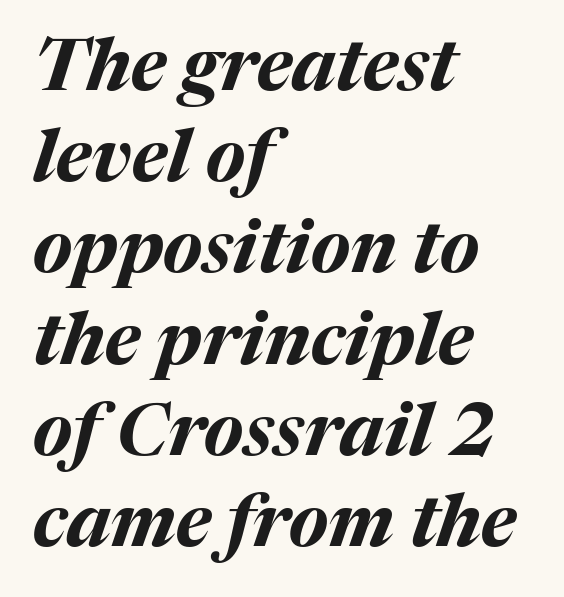
The image shows 73 px bold type, italic (leaning right); set left-aligned, normal line spacing (1.25x), normal letter spacing, not underlined; medium stroke contrast and a medium x-height.
